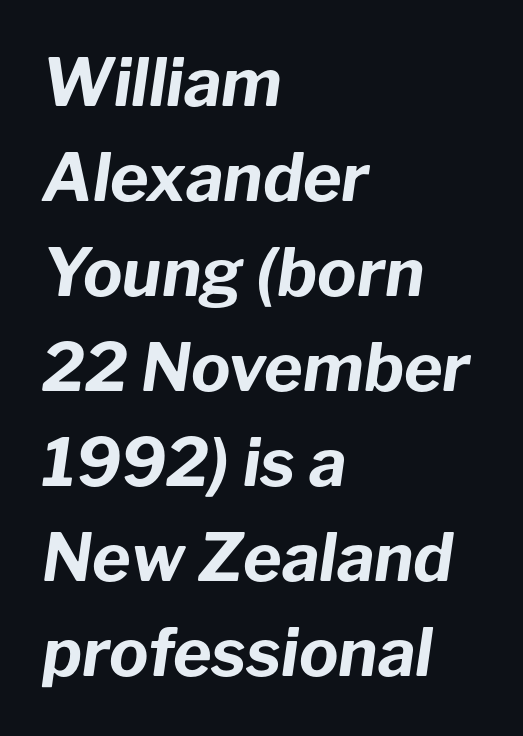
The image shows 66 px bold type, italic (leaning right); set left-aligned, normal line spacing (1.44x), normal letter spacing, not underlined; low stroke contrast and a medium x-height.
